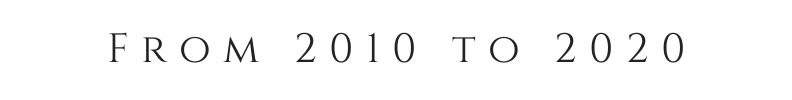
The lettering stays uniformly vertical, giving the passage a roman look. Underline: absent. Here the designer chose a conventional face with non-uniform glyph widths. The letters are spread apart with noticeably loose tracking.
